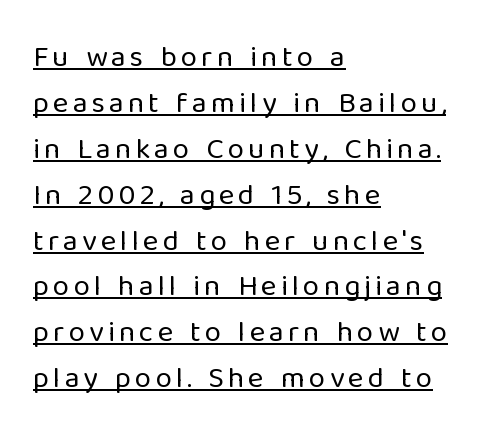
The image shows 30 px regular-weight sans-serif type, upright; set left-aligned, normal line spacing (1.53x), underlined; low stroke contrast and a medium x-height.
